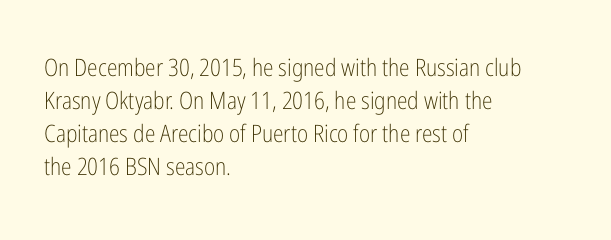
{"italic": "no", "bold": "no", "underline": "no", "align": "left", "line_spacing": "normal", "line_spacing_ratio": 1.37, "letter_spacing": "normal", "letter_spacing_em": 0.0, "glyph_px": 24}
